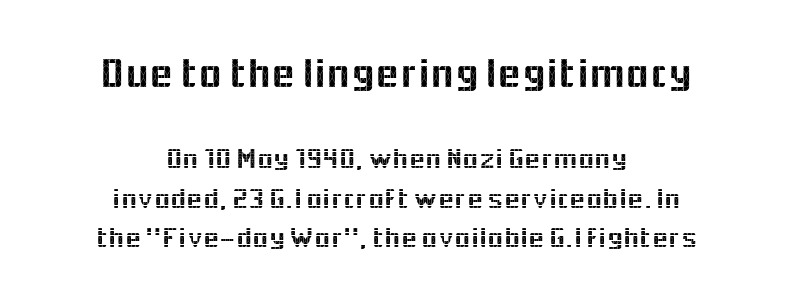
If you squint, the top block still reads clearly — it's the larger of the two. Line starts and ends both wander, symmetrically. The specimen omits any rule beneath the text block's lines. Nothing unusual about the tracking: characters are spaced as the font intends. The face used here is proportionally spaced, like ordinary book or web type.
